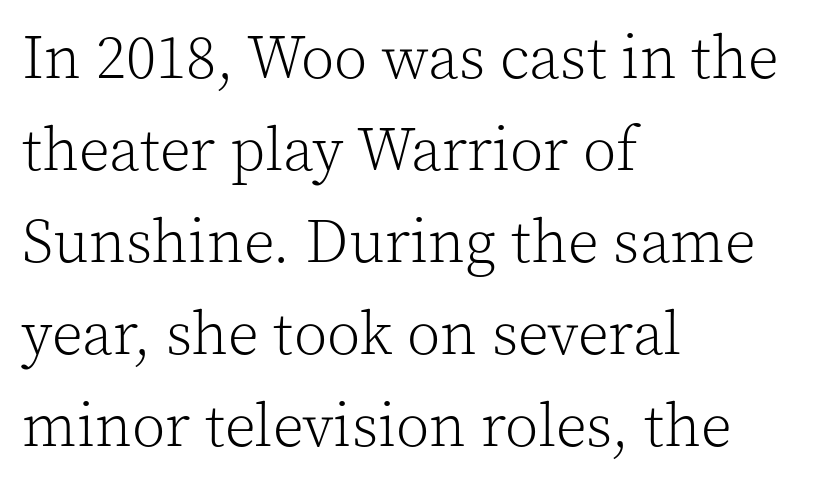
{"serif": "yes", "italic": "no", "bold": "no", "weight": "light", "width": "normal", "x_height": "medium", "monospaced": "no", "underline": "no", "align": "left", "line_spacing": "normal", "line_spacing_ratio": 1.51, "letter_spacing": "normal", "letter_spacing_em": 0.0, "glyph_px": 61}
